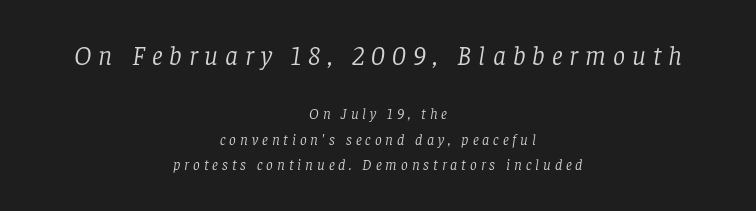
{"italic": "yes", "lean": "right", "slant_degrees": 8, "bold": "no", "underline": "no", "align": "center", "line_spacing": "normal", "line_spacing_ratio": 1.7, "letter_spacing": "wide", "letter_spacing_em": 0.26, "larger_block": "first", "size_ratio": 1.8, "glyph_px": 27}
